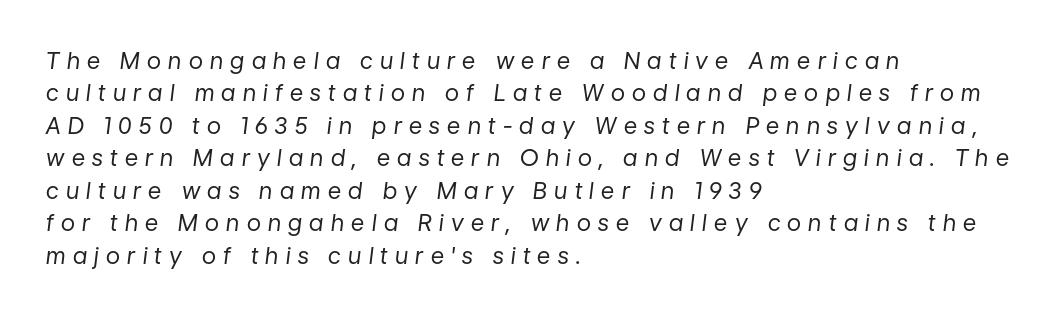
Looking at the ascenders, they clearly lean. The type is letterspaced generously, with wide tracking. A light-to-regular cut is what we see here. Visually the block forms a straight wall on the left and a jagged coastline on the right.
